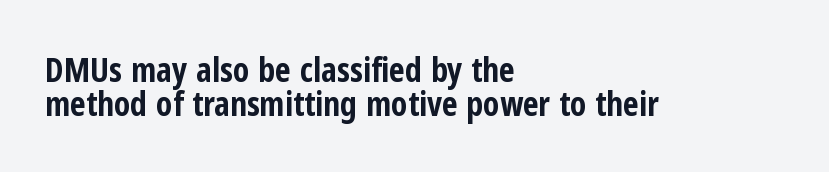
The image shows 34 px bold, condensed sans-serif type, upright; set left-aligned, tight line spacing (1.01x), normal letter spacing, not underlined; low stroke contrast and a medium x-height.
